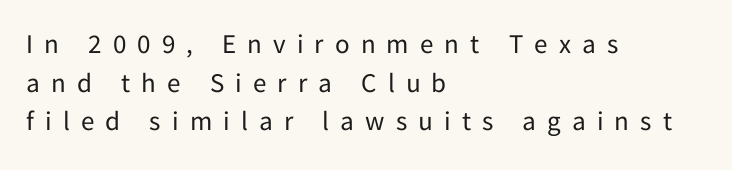
The image shows 27 px text type, upright; set left-aligned, normal line spacing (1.43x), unusually wide letter spacing (+0.41 em), not underlined.
